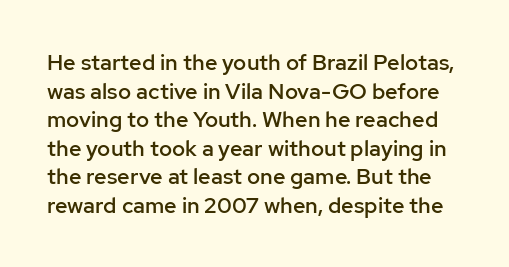
{"italic": "no", "bold": "semi", "underline": "no", "line_spacing": "normal", "line_spacing_ratio": 1.3, "letter_spacing": "normal", "letter_spacing_em": 0.0, "glyph_px": 22}
